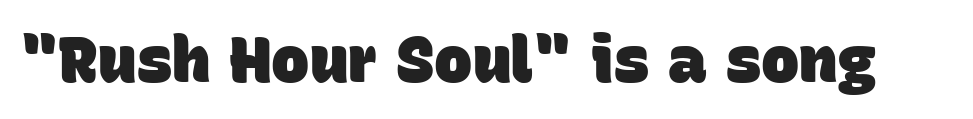
Q: Is the text bold? A: Yes.
Q: Is the typeface a serif or a sans-serif typeface? A: Sans-serif.
Q: Is the text underlined? A: No.
Q: Is the spacing between letters normal or unusually wide? A: Normal.
Q: Width (condensed, normal, or wide)? A: Normal.
Q: Stroke contrast? A: Low.
Q: x-height? A: Large.
Q: Monospaced? A: No.
